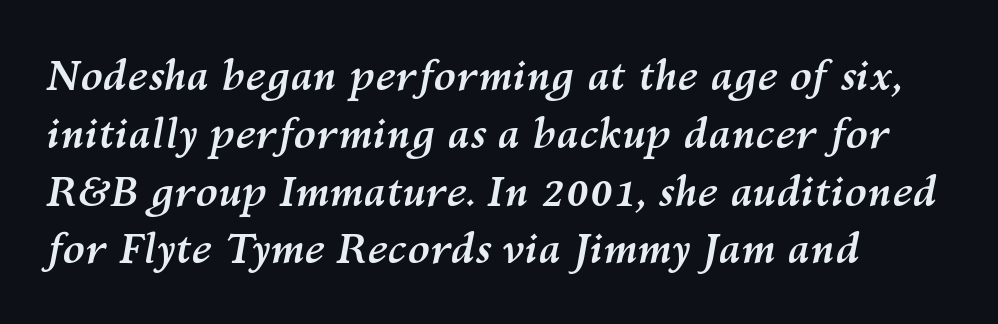
The image shows 41 px semibold type, italic (leaning right); set left-aligned, normal line spacing (1.41x), normal letter spacing, not underlined; medium stroke contrast and a medium x-height.
